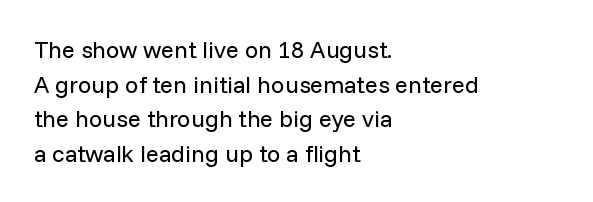
{"italic": "no", "bold": "no", "underline": "no", "align": "left", "line_spacing": "normal", "line_spacing_ratio": 1.44, "letter_spacing": "normal", "letter_spacing_em": 0.0, "glyph_px": 24}
